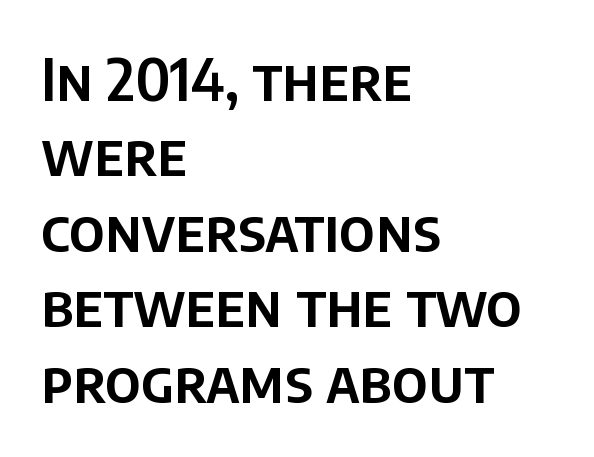
Line beginnings align vertically; line endings do not. Posture: straight, roman, zero tilt. The space between consecutive lines is moderate. What kind of face is this? One without serifs — a sans.
